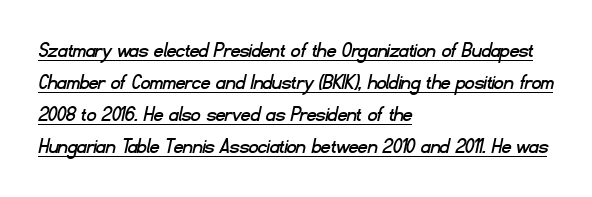
The image shows 23 px text type; set left-aligned, normal line spacing (1.39x), normal letter spacing, underlined.
